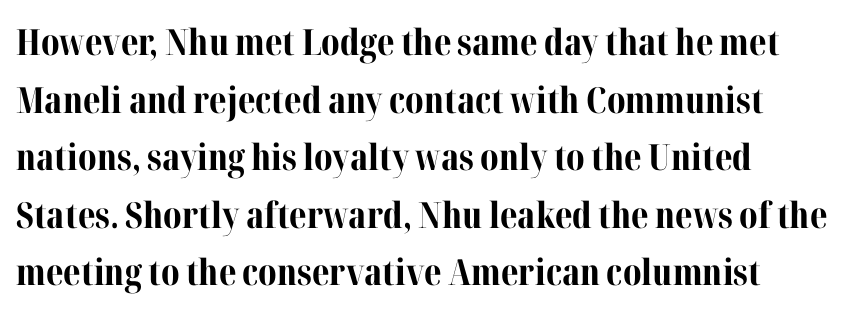
The letterforms sit shoulder to shoulder at normal distance. Honestly, the row spacing looks completely unremarkable. The text was rendered using a seriffed face with decorative stroke endings. Honestly, there is no underline to notice here at all. Character widths vary here, with narrow letters taking less room than wide ones. Style check: upright.
